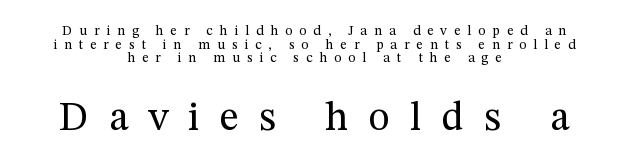
Q: Is the text bold? A: No.
Q: Is the text italic (slanted)? A: No, it is upright.
Q: Is the typeface a serif or a sans-serif typeface? A: Serif.
Q: Is the text underlined? A: No.
Q: How is the paragraph aligned? A: Centered.
Q: Is the spacing between letters normal or unusually wide? A: Unusually wide.
Q: Is the spacing between lines tight, normal or loose? A: Tight.
Q: Which block of text is set in a larger size, the first (top) or the second (bottom)? A: The second (bottom) one.
Q: Width (condensed, normal, or wide)? A: Normal.
Q: Stroke contrast? A: Medium.
Q: x-height? A: Medium.
Q: Monospaced? A: No.
